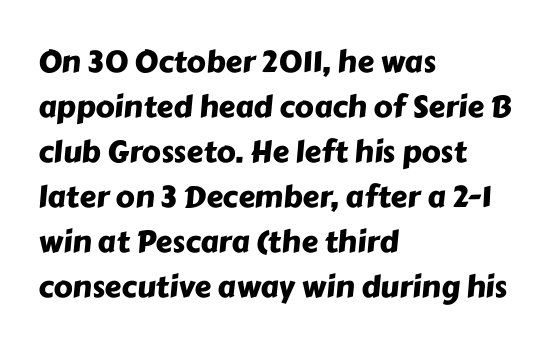
Each word holds together tightly as a unit, with standard inter-letter gaps. These lines are rendered in a variable-pitch font. Line spacing here is normal. Nope, no serifs anywhere on these letters. Check under the words: just untouched page.
